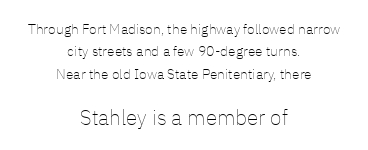
The image shows 21 px text type, upright; set centered, normal line spacing (1.6x), normal letter spacing, not underlined; the second (bottom) block is 1.5x larger.
